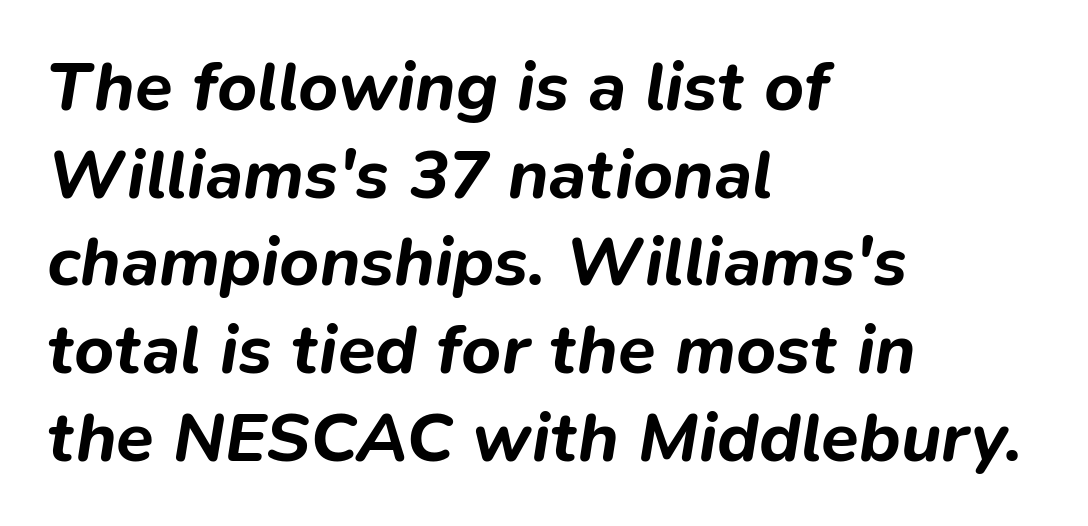
The image shows 69 px bold type, italic (leaning right); set left-aligned, normal line spacing (1.27x), normal letter spacing, not underlined; low stroke contrast and a medium x-height.
